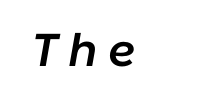
Honestly, the letter spacing is so wide it's the main thing you notice. The typography opts for an oblique posture over an upright one. Only glyphs here, with clear space below each row. Strokes here are thickened, but only to semibold level. Think of a printed novel: that variable character pitch is what you see here.
